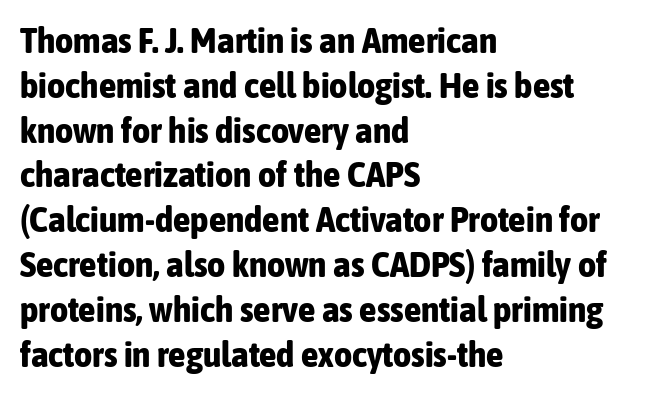
{"serif": "no", "italic": "no", "bold": "yes", "weight": "bold", "width": "condensed", "stroke_contrast": "low", "x_height": "medium", "monospaced": "no", "underline": "no", "align": "left", "line_spacing": "normal", "line_spacing_ratio": 1.28, "letter_spacing": "normal", "letter_spacing_em": 0.0, "glyph_px": 35}
